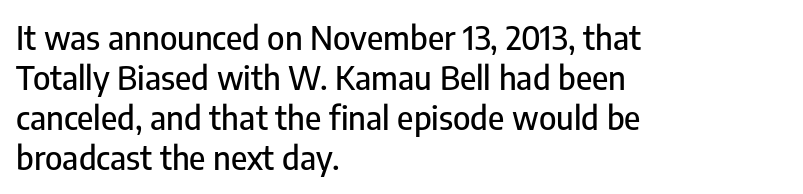
{"serif": "no", "italic": "no", "width": "condensed", "stroke_contrast": "low", "x_height": "medium", "monospaced": "no", "underline": "no", "align": "left", "line_spacing_ratio": 1.21, "letter_spacing": "normal", "letter_spacing_em": 0.0, "glyph_px": 33}
